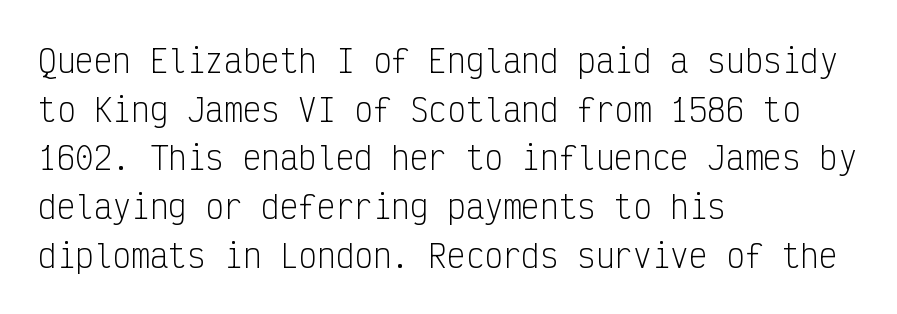
Q: Is the text bold? A: No.
Q: Is the text italic (slanted)? A: No, it is upright.
Q: Is the typeface a serif or a sans-serif typeface? A: Sans-serif.
Q: Is the text underlined? A: No.
Q: How is the paragraph aligned? A: Left-aligned.
Q: Is the spacing between letters normal or unusually wide? A: Normal.
Q: Is the spacing between lines tight, normal or loose? A: Normal.
Q: Width (condensed, normal, or wide)? A: Condensed.
Q: Stroke contrast? A: Low.
Q: x-height? A: Medium.
Q: Monospaced? A: Yes.
